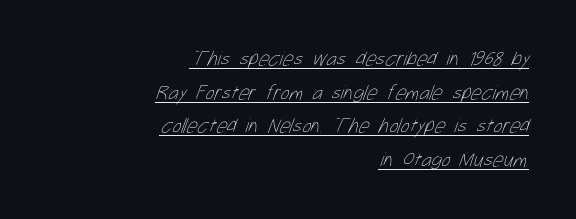
Q: Is the text bold? A: No.
Q: Is the text underlined? A: Yes.
Q: How is the paragraph aligned? A: Right-aligned.
Q: Is the spacing between letters normal or unusually wide? A: Normal.
Q: Is the spacing between lines tight, normal or loose? A: Normal.
